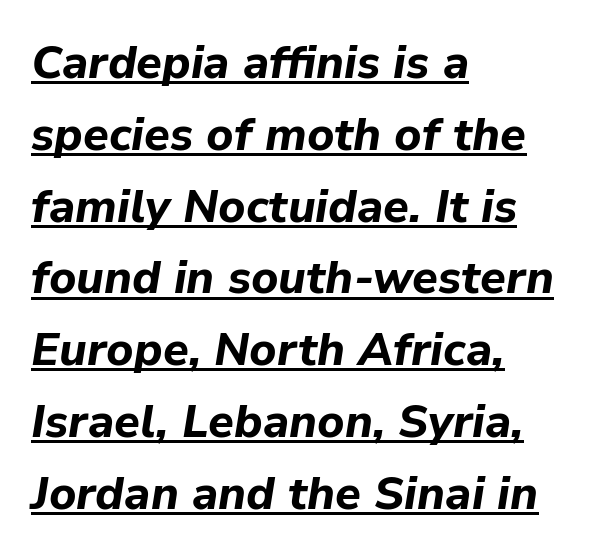
{"italic": "yes", "lean": "right", "slant_degrees": 9, "bold": "yes", "weight": "bold", "width": "normal", "stroke_contrast": "low", "x_height": "medium", "monospaced": "no", "underline": "yes", "align": "left", "line_spacing": "normal", "line_spacing_ratio": 1.56, "letter_spacing": "normal", "letter_spacing_em": 0.0, "glyph_px": 46}
